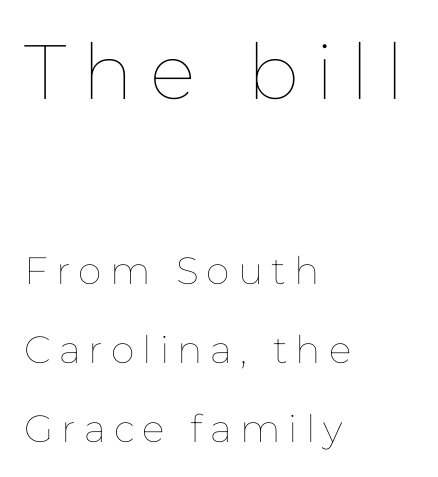
{"italic": "no", "bold": "no", "weight": "thin", "width": "normal", "stroke_contrast": "low", "x_height": "medium", "monospaced": "no", "underline": "no", "align": "left", "line_spacing": "loose", "line_spacing_ratio": 2.09, "letter_spacing": "wide", "letter_spacing_em": 0.21, "larger_block": "first", "size_ratio": 2.03, "glyph_px": 77}
